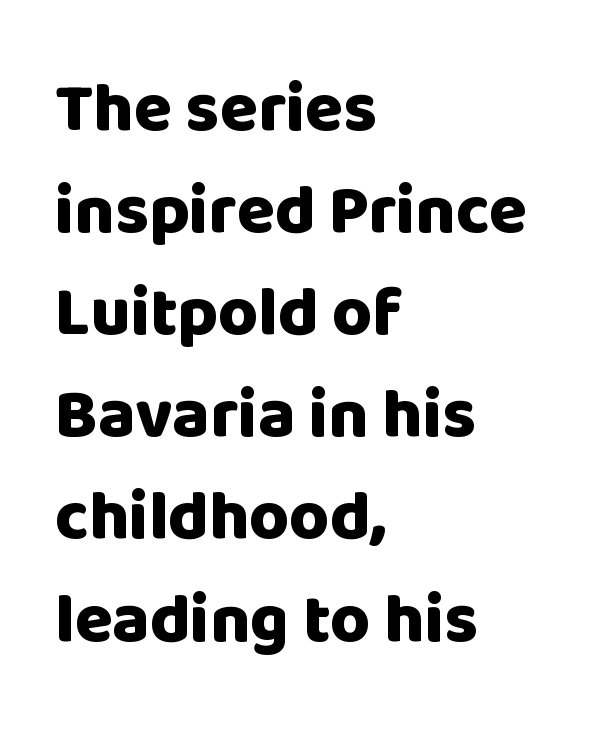
Q: Is the text bold? A: Yes.
Q: Is the text italic (slanted)? A: No, it is upright.
Q: Is the typeface a serif or a sans-serif typeface? A: Sans-serif.
Q: Is the text underlined? A: No.
Q: How is the paragraph aligned? A: Left-aligned.
Q: Is the spacing between letters normal or unusually wide? A: Normal.
Q: Is the spacing between lines tight, normal or loose? A: Normal.
Q: Width (condensed, normal, or wide)? A: Normal.
Q: Stroke contrast? A: Low.
Q: x-height? A: Large.
Q: Monospaced? A: No.
